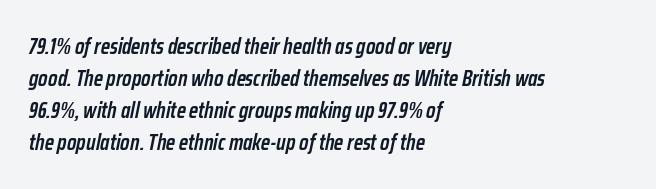
The image shows 22 px text type, italic (leaning right); set left-aligned, normal line spacing (1.45x), normal letter spacing, not underlined.
